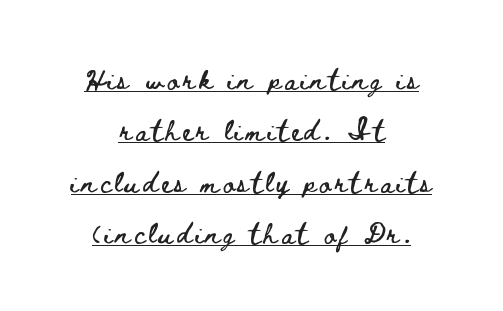
Q: Is the text underlined? A: Yes.
Q: How is the paragraph aligned? A: Centered.
Q: Is the spacing between lines tight, normal or loose? A: Loose.
